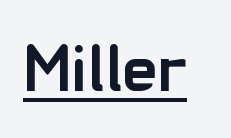
Q: Is the text bold? A: Yes.
Q: Is the text italic (slanted)? A: No, it is upright.
Q: Is the typeface a serif or a sans-serif typeface? A: Sans-serif.
Q: Is the text underlined? A: Yes.
Q: Is the spacing between letters normal or unusually wide? A: Normal.
Q: Width (condensed, normal, or wide)? A: Normal.
Q: Stroke contrast? A: Low.
Q: x-height? A: Medium.
Q: Monospaced? A: No.
